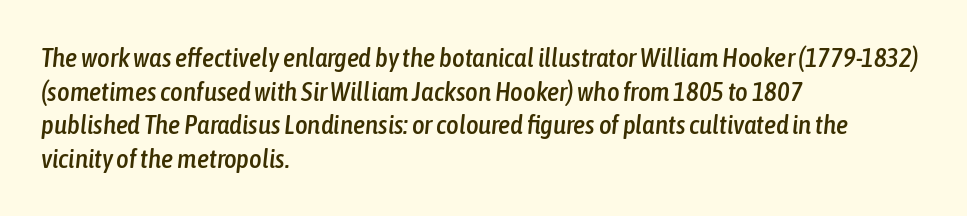
Q: Is the text italic (slanted)? A: Yes, it leans right by about 6 degrees.
Q: Is the text underlined? A: No.
Q: How is the paragraph aligned? A: Left-aligned.
Q: Is the spacing between letters normal or unusually wide? A: Normal.
Q: Is the spacing between lines tight, normal or loose? A: Normal.
